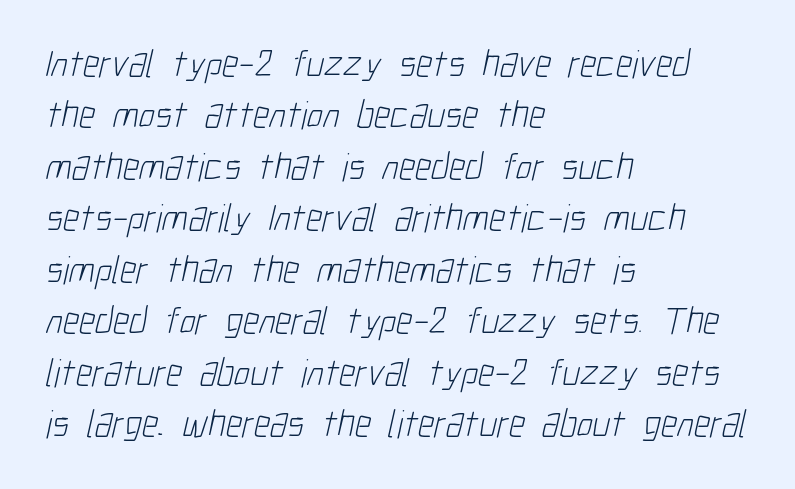
The image shows 39 px light, condensed sans-serif type; set left-aligned, normal line spacing (1.32x), normal letter spacing, not underlined; low stroke contrast and a medium x-height.
